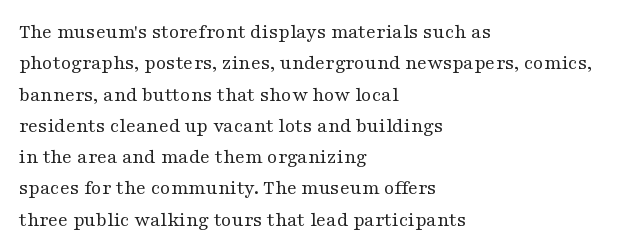
{"italic": "no", "bold": "no", "underline": "no", "align": "left", "line_spacing": "normal", "line_spacing_ratio": 1.49, "letter_spacing": "normal", "letter_spacing_em": 0.0, "glyph_px": 21}
